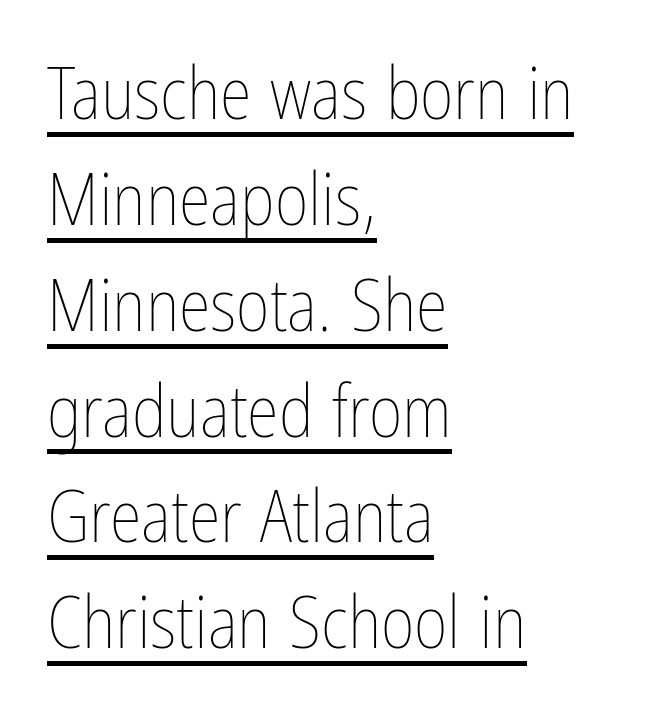
These lines were composed using upright roman letters. Horizontal bands of white between lines are of average thickness. Is the letter spacing exaggerated? No — it looks like the ordinary default. Compared with a centered layout, this one pins lines to the left instead. The font is comparable to plain body text, perhaps lighter.
